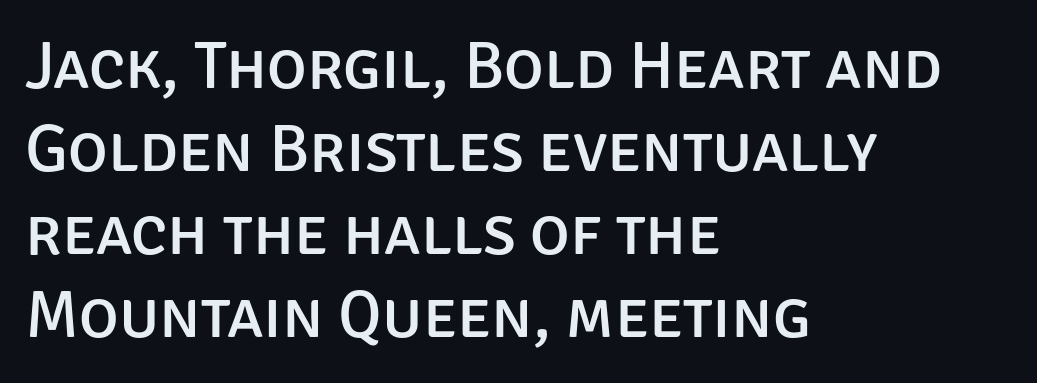
Q: Is the text italic (slanted)? A: No, it is upright.
Q: Is the typeface a serif or a sans-serif typeface? A: Sans-serif.
Q: Is the text underlined? A: No.
Q: How is the paragraph aligned? A: Left-aligned.
Q: Is the spacing between letters normal or unusually wide? A: Normal.
Q: Width (condensed, normal, or wide)? A: Normal.
Q: Stroke contrast? A: Low.
Q: x-height? A: Large.
Q: Monospaced? A: No.
